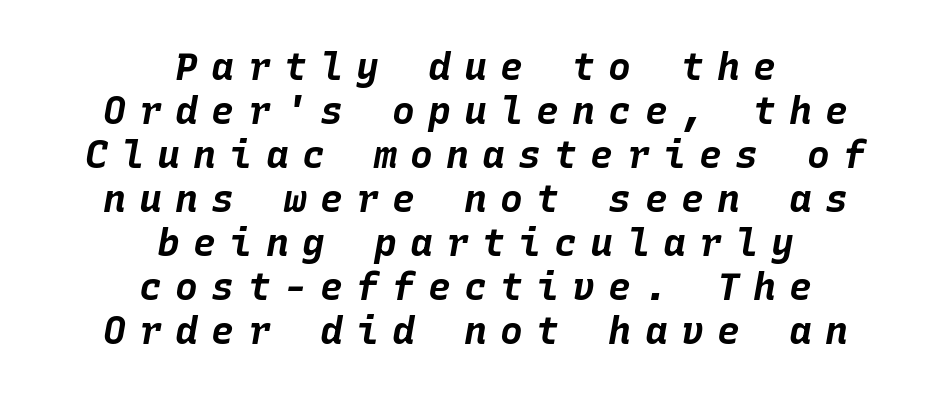
{"italic": "yes", "lean": "right", "slant_degrees": 10, "bold": "yes", "weight": "bold", "width": "normal", "stroke_contrast": "low", "x_height": "large", "monospaced": "yes", "underline": "no", "align": "center", "line_spacing_ratio": 1.16, "letter_spacing": "wide", "letter_spacing_em": 0.35, "glyph_px": 38}
